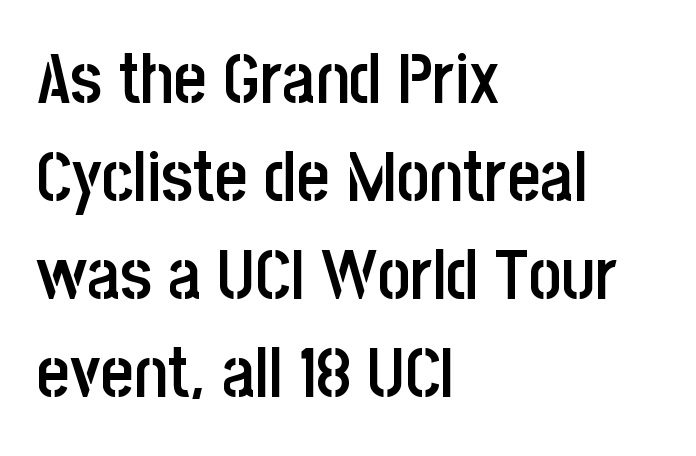
{"serif": "no", "italic": "no", "bold": "semi", "weight": "semibold", "width": "condensed", "stroke_contrast": "low", "x_height": "large", "monospaced": "no", "underline": "no", "align": "left", "line_spacing": "normal", "line_spacing_ratio": 1.38, "letter_spacing": "normal", "letter_spacing_em": 0.0, "glyph_px": 71}
